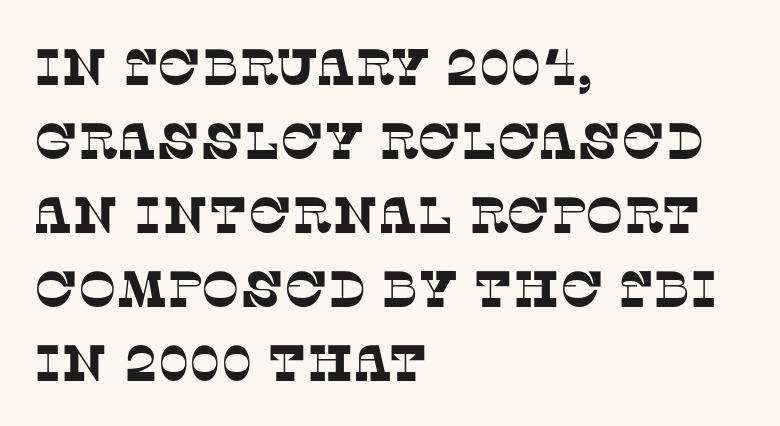
Q: Is the typeface a serif or a sans-serif typeface? A: Serif.
Q: Is the text underlined? A: No.
Q: How is the paragraph aligned? A: Left-aligned.
Q: Is the spacing between letters normal or unusually wide? A: Normal.
Q: Is the spacing between lines tight, normal or loose? A: Normal.
Q: Width (condensed, normal, or wide)? A: Normal.
Q: Stroke contrast? A: Low.
Q: x-height? A: Large.
Q: Monospaced? A: No.
